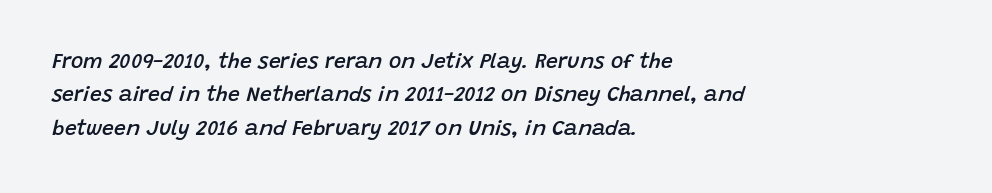
The image shows 21 px text type, italic (leaning right); set left-aligned, normal line spacing (1.59x), normal letter spacing, not underlined.
